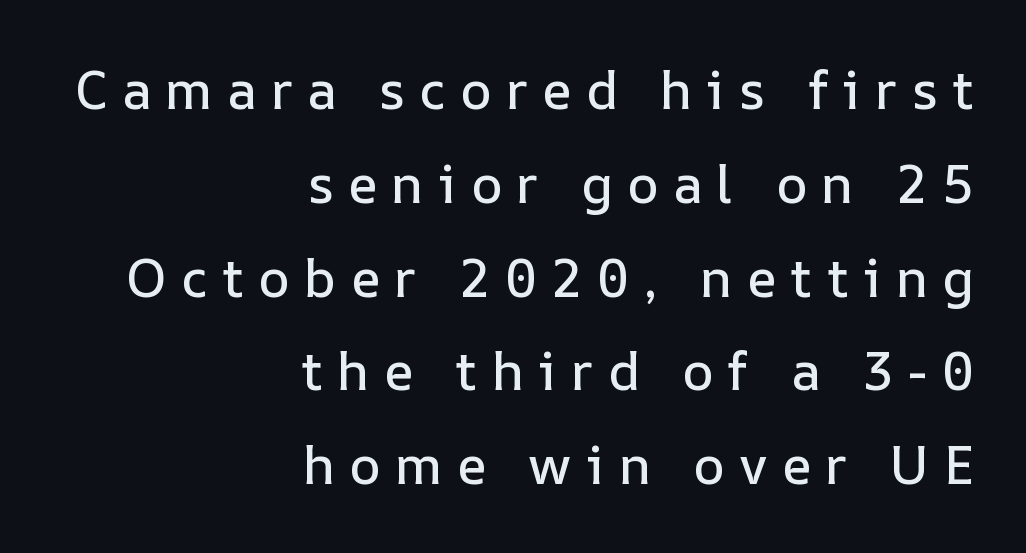
The type sits square on the baseline with zero lean. Anything drawn beneath the words? Only blank space. Students, note that the glyphs here are deliberately spaced far apart. Compared with a flush-left layout, this one pins lines to the opposite, right side. You could not count columns in this text — the font is proportionally spaced.
